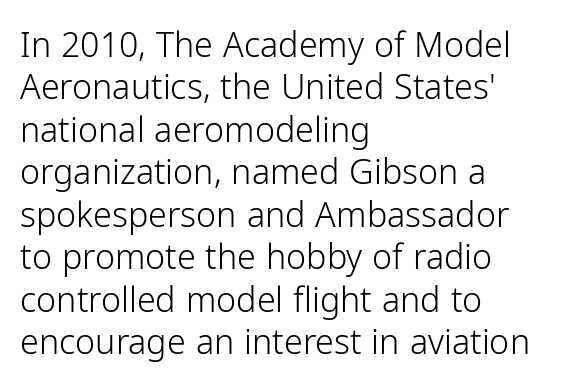
The image shows 34 px light sans-serif type, upright; set left-aligned, normal line spacing (1.25x), normal letter spacing, not underlined; low stroke contrast and a medium x-height.
